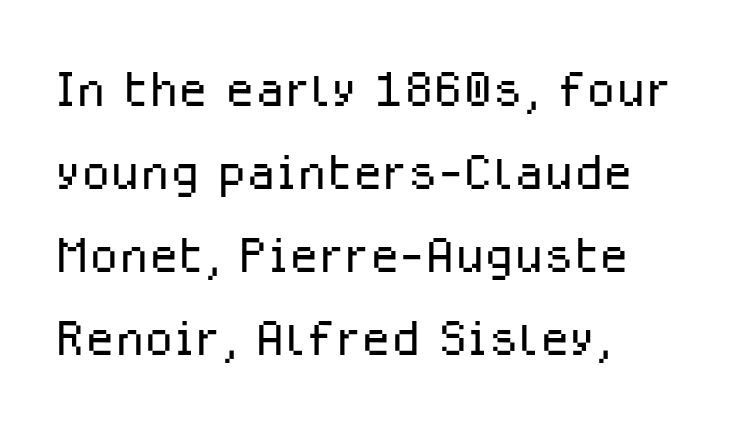
You could not count columns in this text — the font is proportionally spaced. Type without underlining. How are the letters spaced? Ordinarily, with no added tracking. Each line starts at the same left margin while the right side varies. Nothing sits at the stroke ends, so this counts as sans-serif. You can tell it's not italic because the verticals are truly vertical.
